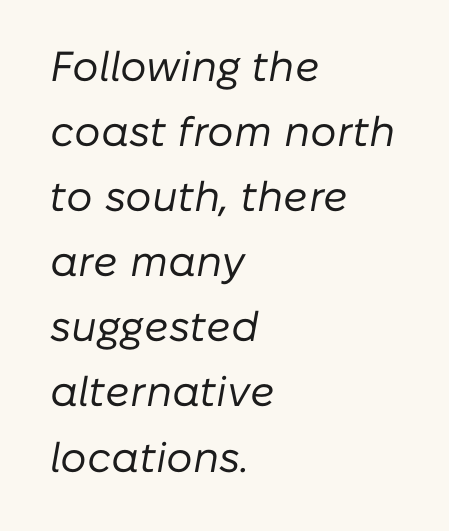
The specimen omits any rule beneath the text block's lines. The face used here is rendered with its standard letterfit. The passage shown is typed in a proportional face where columns would drift. No chunkiness to these letters — they're not bold.
